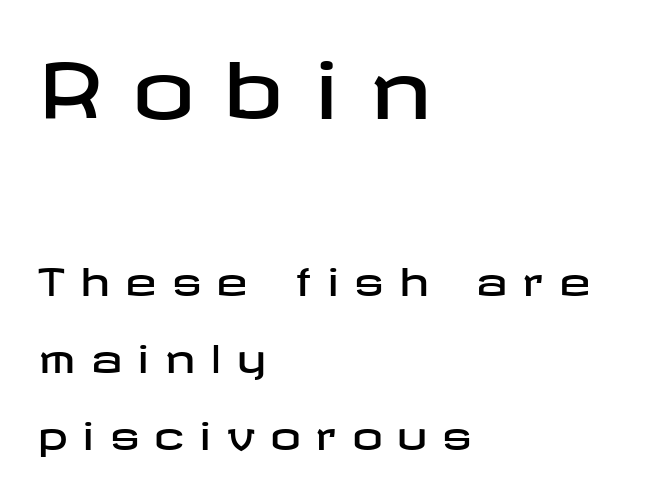
{"serif": "no", "italic": "no", "width": "wide", "stroke_contrast": "low", "x_height": "medium", "underline": "no", "align": "left", "line_spacing": "loose", "line_spacing_ratio": 2.03, "letter_spacing": "wide", "letter_spacing_em": 0.4, "larger_block": "first", "size_ratio": 2.03, "glyph_px": 77}
